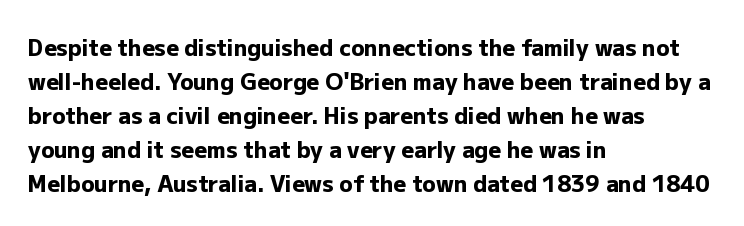
Q: Is the text bold? A: Yes.
Q: Is the text italic (slanted)? A: No, it is upright.
Q: Is the text underlined? A: No.
Q: How is the paragraph aligned? A: Left-aligned.
Q: Is the spacing between letters normal or unusually wide? A: Normal.
Q: Is the spacing between lines tight, normal or loose? A: Normal.
